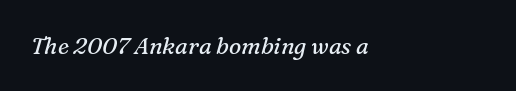
{"italic": "yes", "lean": "right", "slant_degrees": 16, "bold": "no", "underline": "no", "align": "left", "letter_spacing": "normal", "letter_spacing_em": 0.0, "glyph_px": 23}
